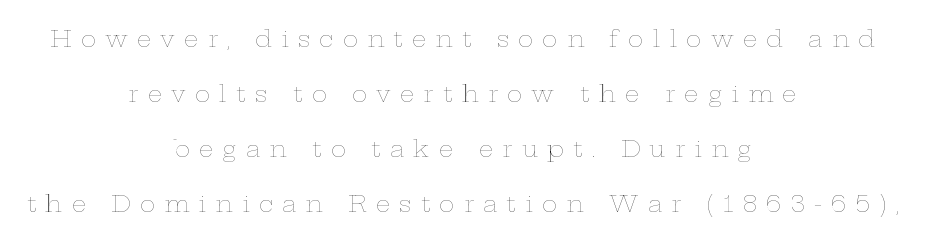
{"italic": "no", "bold": "no", "underline": "no", "align": "center", "line_spacing": "loose", "line_spacing_ratio": 2.39, "letter_spacing": "wide", "letter_spacing_em": 0.4, "glyph_px": 23}
